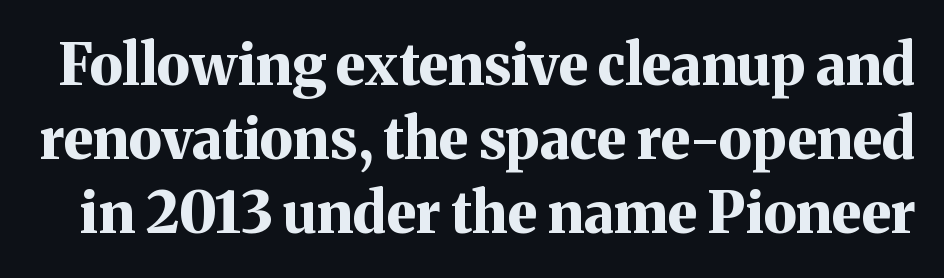
In terms of posture, this sample is upright. The glyphs have the mass of a bold cut. Each word holds together tightly as a unit, with standard inter-letter gaps. This sample keeps an unexceptional amount of space between lines.
